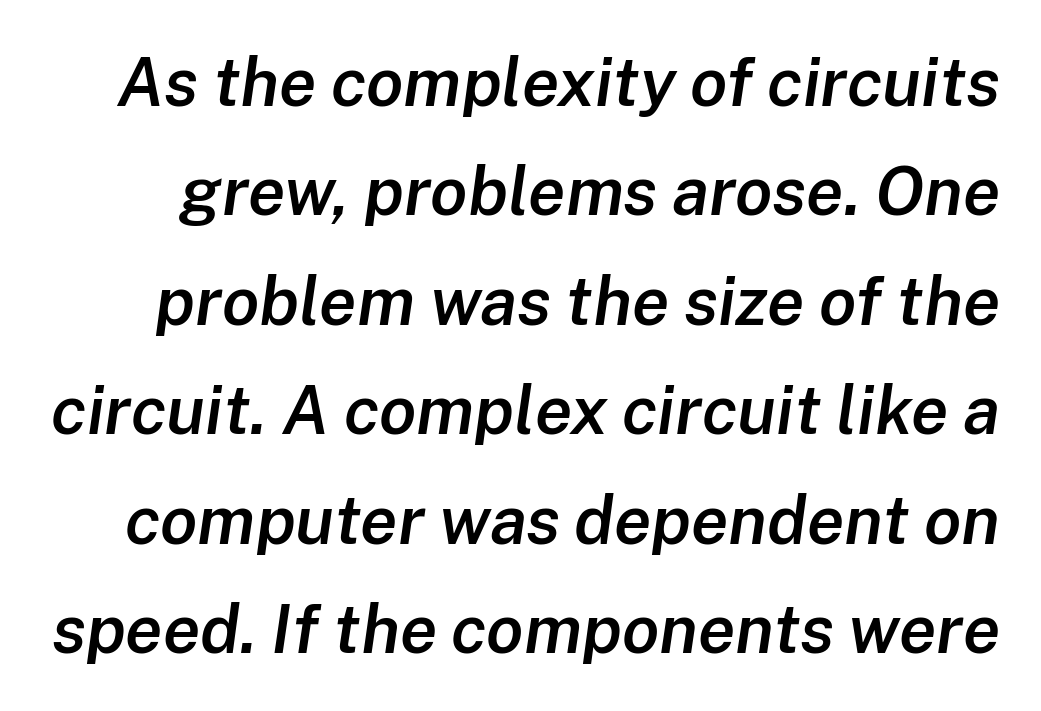
{"italic": "yes", "lean": "right", "slant_degrees": 8, "bold": "semi", "weight": "semibold", "width": "normal", "stroke_contrast": "low", "x_height": "medium", "monospaced": "no", "underline": "no", "line_spacing": "normal", "line_spacing_ratio": 1.61, "letter_spacing": "normal", "letter_spacing_em": 0.0, "glyph_px": 68}
